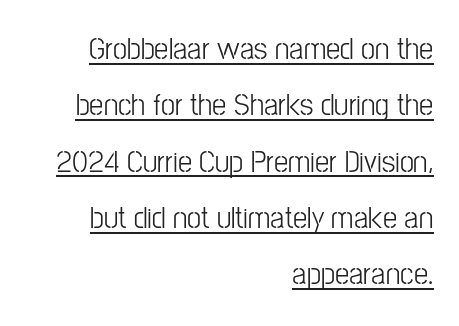
{"serif": "no", "italic": "no", "bold": "no", "weight": "light", "width": "condensed", "stroke_contrast": "low", "x_height": "medium", "monospaced": "no", "underline": "yes", "align": "right", "line_spacing_ratio": 1.76, "letter_spacing": "normal", "letter_spacing_em": 0.0, "glyph_px": 32}
